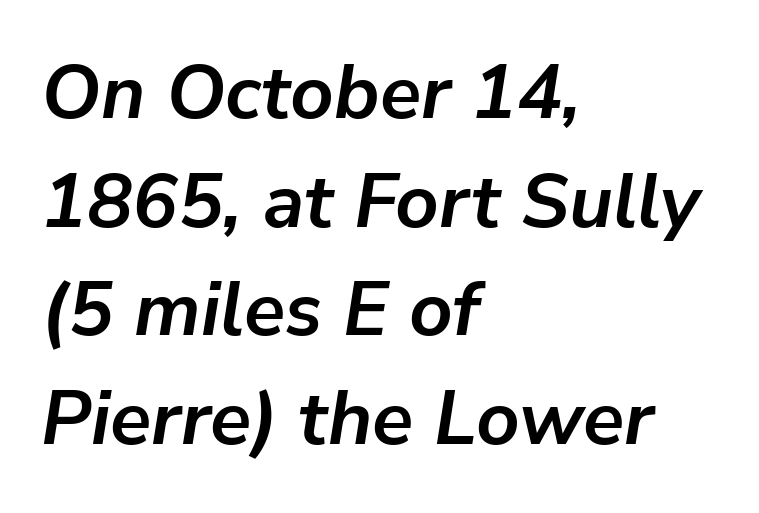
{"italic": "yes", "lean": "right", "slant_degrees": 9, "bold": "yes", "weight": "semibold", "width": "normal", "stroke_contrast": "low", "x_height": "medium", "monospaced": "no", "underline": "no", "align": "left", "line_spacing": "normal", "line_spacing_ratio": 1.43, "letter_spacing": "normal", "letter_spacing_em": 0.0, "glyph_px": 76}
